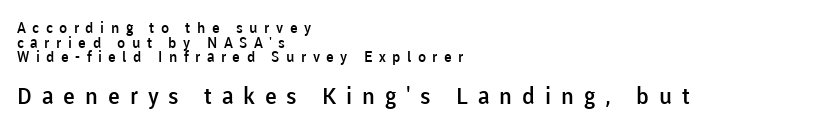
The image shows 23 px text type, upright; set left-aligned, tight line spacing (0.98x), unusually wide letter spacing (+0.43 em), not underlined; the second (bottom) block is 1.53x larger.
